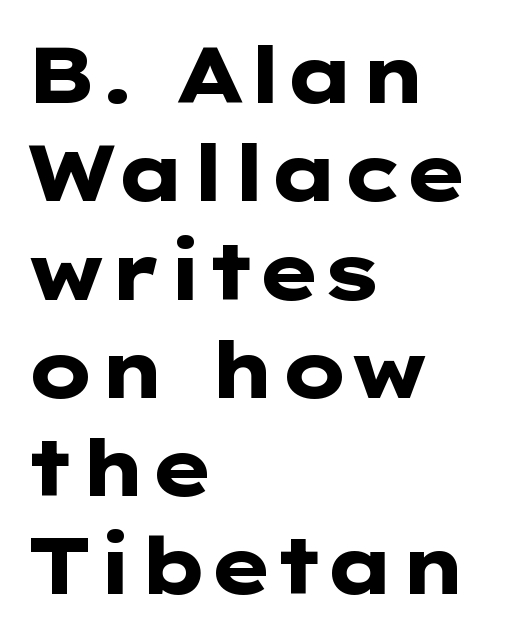
Regular leading. Check under the words: just untouched page. Does the copy run flush right? No — it runs flush left. The lettering stays uniformly vertical, giving the passage a roman look.
